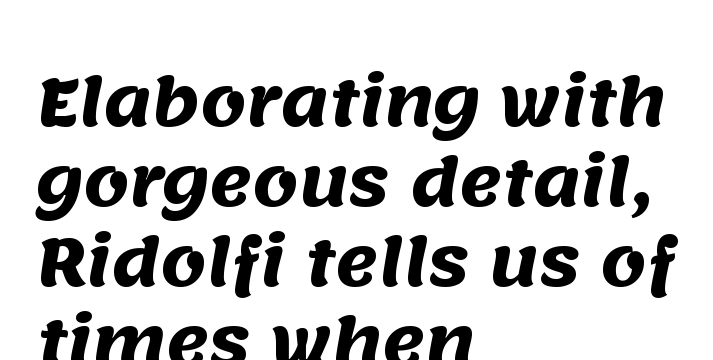
Q: Is the text bold? A: Yes.
Q: Is the typeface a serif or a sans-serif typeface? A: Sans-serif.
Q: Is the text underlined? A: No.
Q: How is the paragraph aligned? A: Left-aligned.
Q: Is the spacing between letters normal or unusually wide? A: Normal.
Q: Width (condensed, normal, or wide)? A: Normal.
Q: Stroke contrast? A: Medium.
Q: x-height? A: Large.
Q: Monospaced? A: No.
